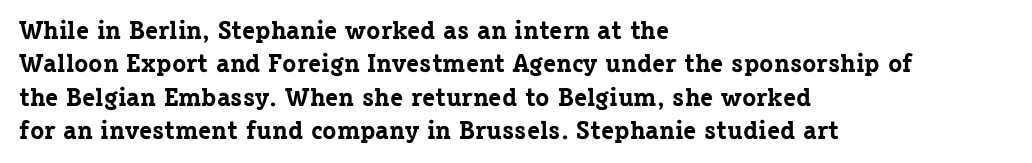
In terms of posture, this sample is upright. Look at the stroke-to-counter ratio: heavy, a bold. Notice how descenders clear the ascenders below comfortably — that's standard leading. The zone under the glyphs is completely vacant. The rendering keeps characters at their native spacing.
